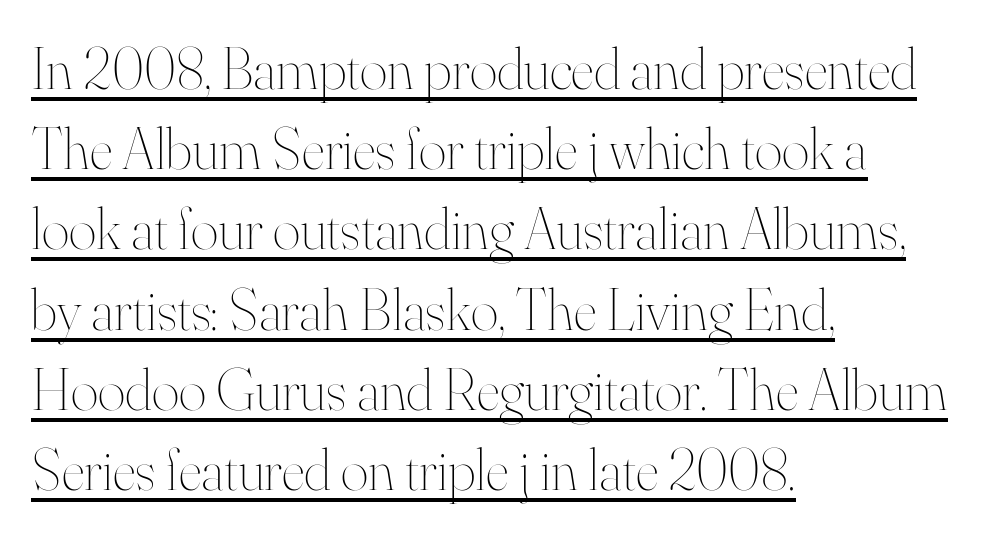
Letters have the restrained weight of plain body copy at most. The font's upright variant was chosen for this text. You could call the tracking neutral — neither tight nor loose. Teacher's note: observe the even left margin — that is flush-left alignment. Regarding leading, the lines here are spaced in the standard way.
